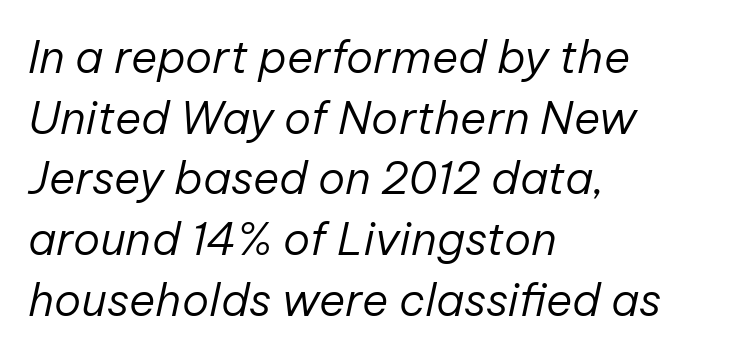
Q: Is the text bold? A: No.
Q: Is the text italic (slanted)? A: Yes, it leans right by about 12 degrees.
Q: Is the text underlined? A: No.
Q: How is the paragraph aligned? A: Left-aligned.
Q: Is the spacing between letters normal or unusually wide? A: Normal.
Q: Is the spacing between lines tight, normal or loose? A: Normal.
Q: Width (condensed, normal, or wide)? A: Normal.
Q: Stroke contrast? A: Low.
Q: x-height? A: Medium.
Q: Monospaced? A: No.
